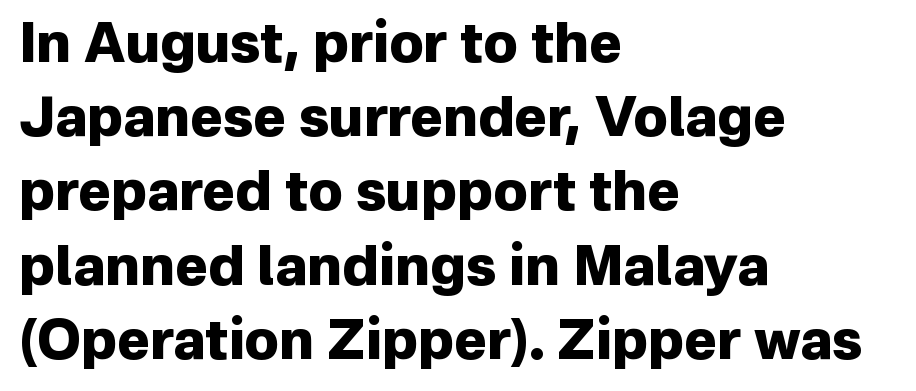
The image shows 55 px heavy sans-serif type, upright; set left-aligned, normal line spacing (1.35x), normal letter spacing, not underlined; low stroke contrast and a medium x-height.
